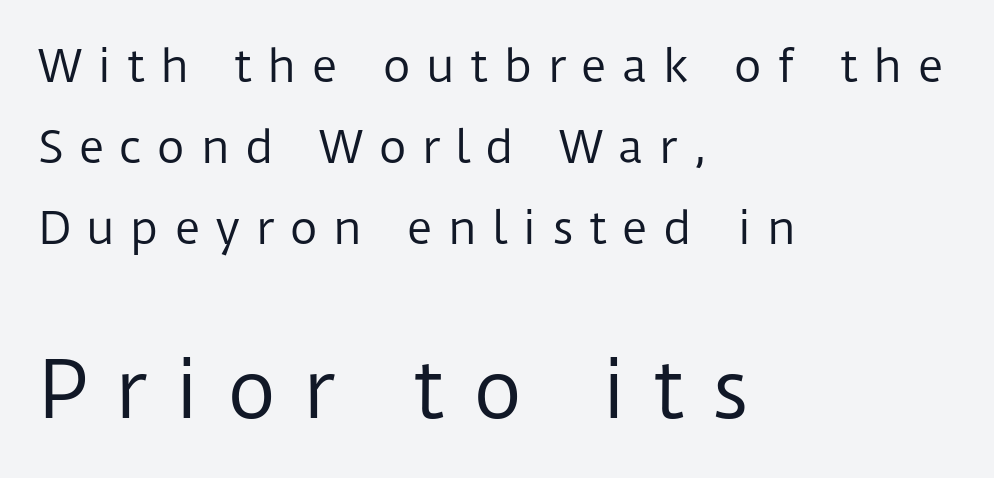
The specimen omits any rule beneath the text block's lines. These glyphs show unthickened strokes, regular width or finer. The later block is typeset at a bigger size than the earlier block. Do the characters align in a grid? No, the font is proportional. Alignment: flush left.
